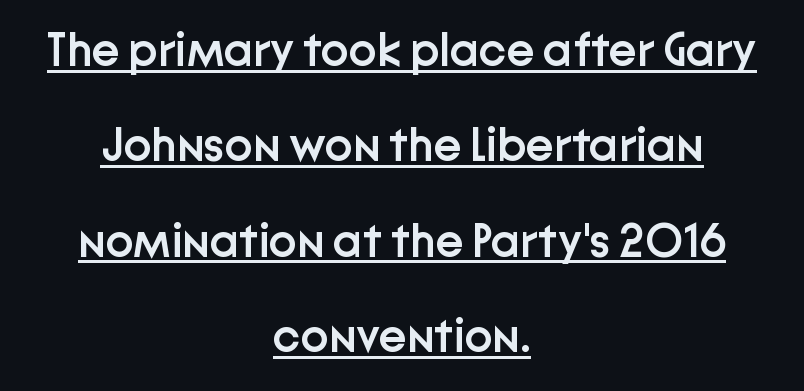
{"serif": "no", "italic": "no", "bold": "semi", "weight": "semibold", "width": "normal", "stroke_contrast": "low", "x_height": "medium", "monospaced": "no", "underline": "yes", "align": "center", "line_spacing": "loose", "line_spacing_ratio": 2.03, "letter_spacing": "normal", "letter_spacing_em": 0.0, "glyph_px": 47}
